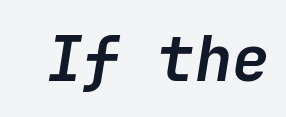
{"italic": "yes", "lean": "right", "slant_degrees": 9, "bold": "yes", "weight": "semibold", "width": "normal", "stroke_contrast": "low", "x_height": "medium", "underline": "no", "letter_spacing": "normal", "letter_spacing_em": 0.0, "glyph_px": 62}
